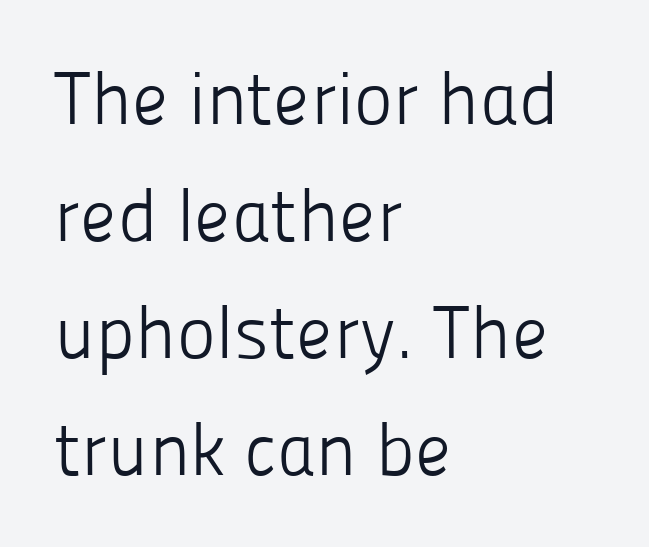
{"serif": "no", "italic": "no", "bold": "no", "weight": "light", "width": "normal", "stroke_contrast": "low", "x_height": "medium", "monospaced": "no", "underline": "no", "align": "left", "line_spacing": "normal", "line_spacing_ratio": 1.58, "letter_spacing": "normal", "letter_spacing_em": 0.0, "glyph_px": 74}
